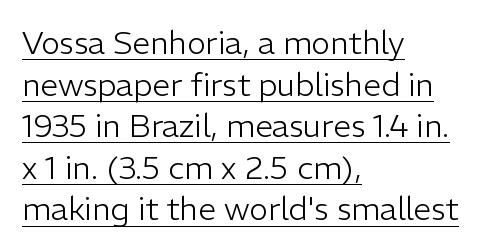
Q: Is the text bold? A: No.
Q: Is the text italic (slanted)? A: No, it is upright.
Q: Is the typeface a serif or a sans-serif typeface? A: Sans-serif.
Q: Is the text underlined? A: Yes.
Q: How is the paragraph aligned? A: Left-aligned.
Q: Is the spacing between letters normal or unusually wide? A: Normal.
Q: Is the spacing between lines tight, normal or loose? A: Normal.
Q: Width (condensed, normal, or wide)? A: Normal.
Q: Stroke contrast? A: Low.
Q: x-height? A: Medium.
Q: Monospaced? A: No.
